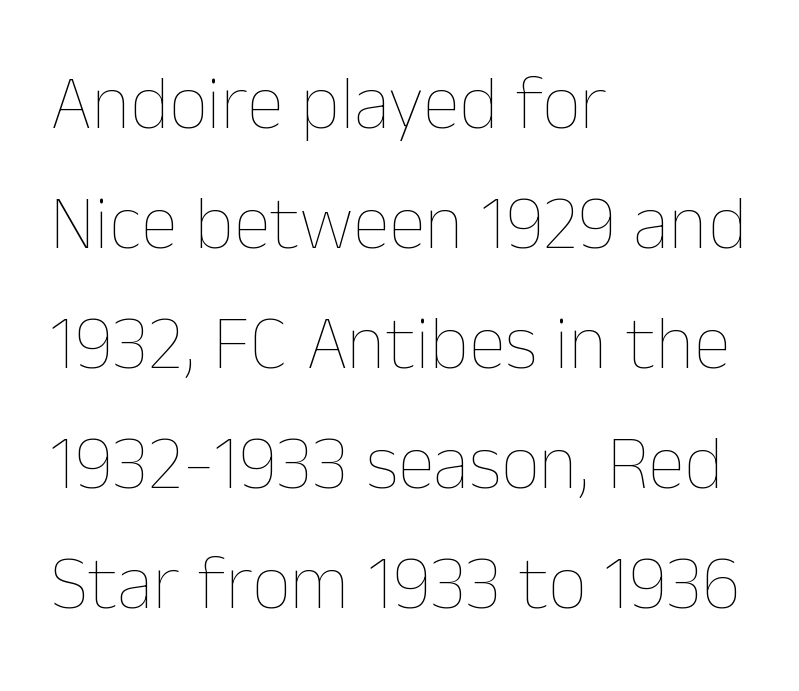
Left-aligned paragraph, ragged on the right. Underlining? Definitely not there. Vertical strokes here are truly vertical. Is this a fixed-width face? No — the glyphs have proportional, varying widths. What stands out about the letter spacing? Nothing — it is the standard amount. Ink coverage per letter is moderate at most.
